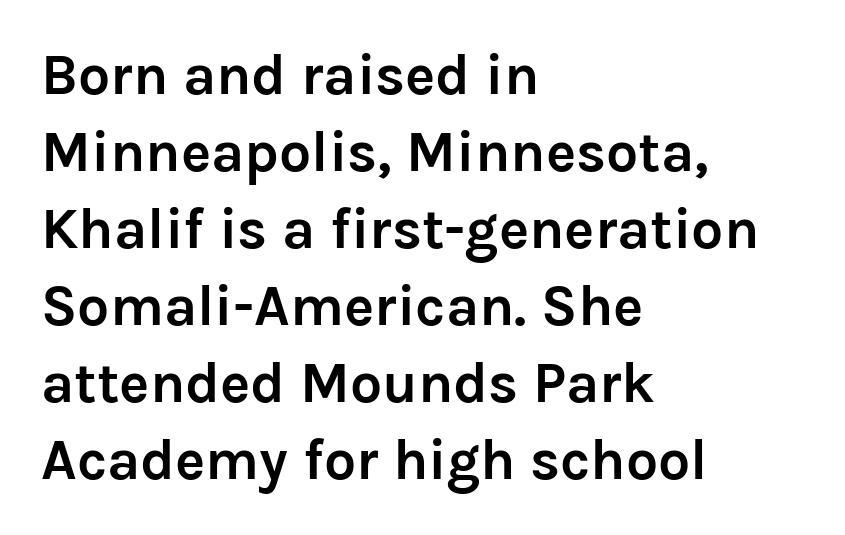
The image shows 57 px semibold sans-serif type, upright; set left-aligned, normal line spacing (1.35x), normal letter spacing, not underlined; low stroke contrast and a medium x-height.
